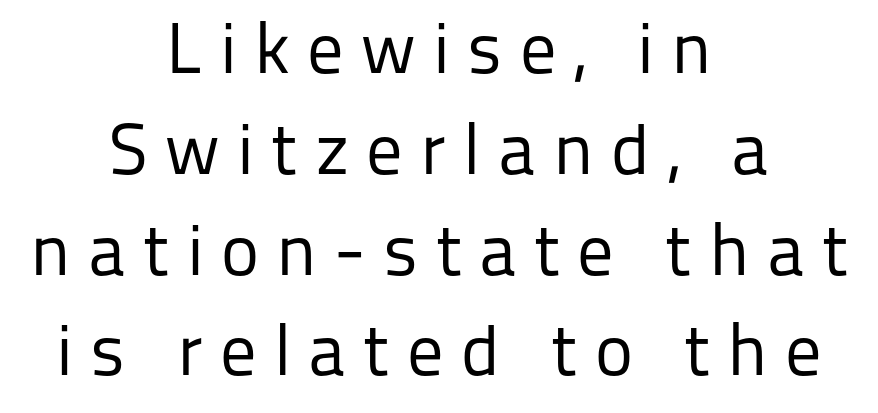
{"serif": "no", "italic": "no", "bold": "no", "weight": "regular", "width": "normal", "stroke_contrast": "low", "x_height": "medium", "monospaced": "no", "underline": "no", "align": "center", "line_spacing": "normal", "line_spacing_ratio": 1.4, "letter_spacing": "wide", "letter_spacing_em": 0.24, "glyph_px": 72}
